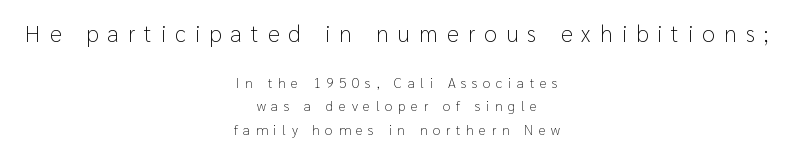
Q: Is the text bold? A: No.
Q: Is the text italic (slanted)? A: No, it is upright.
Q: Is the text underlined? A: No.
Q: How is the paragraph aligned? A: Centered.
Q: Is the spacing between letters normal or unusually wide? A: Unusually wide.
Q: Is the spacing between lines tight, normal or loose? A: Normal.
Q: Which block of text is set in a larger size, the first (top) or the second (bottom)? A: The first (top) one.
